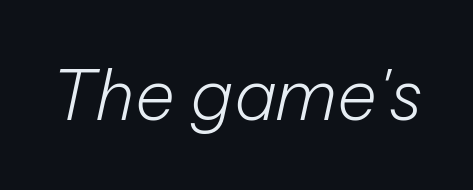
{"italic": "yes", "lean": "right", "slant_degrees": 12, "bold": "no", "weight": "light", "width": "normal", "stroke_contrast": "low", "x_height": "medium", "monospaced": "no", "underline": "no", "letter_spacing": "normal", "letter_spacing_em": 0.0, "glyph_px": 69}
